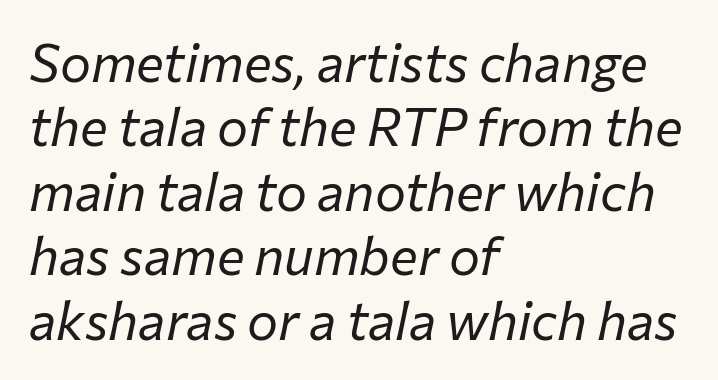
Q: Is the text bold? A: No.
Q: Is the text italic (slanted)? A: Yes, it leans right by about 12 degrees.
Q: Is the text underlined? A: No.
Q: How is the paragraph aligned? A: Left-aligned.
Q: Is the spacing between letters normal or unusually wide? A: Normal.
Q: Width (condensed, normal, or wide)? A: Normal.
Q: Stroke contrast? A: Low.
Q: x-height? A: Medium.
Q: Monospaced? A: No.
